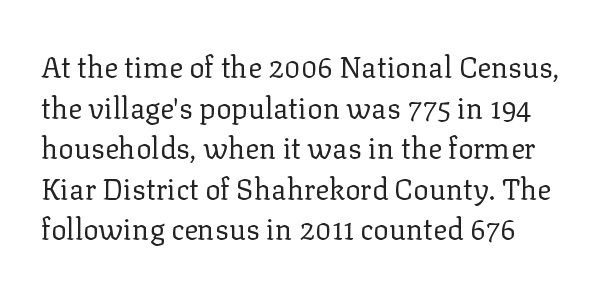
The image shows 29 px regular-weight serif type, upright; set normal line spacing (1.4x), normal letter spacing, not underlined; low stroke contrast and a medium x-height.
